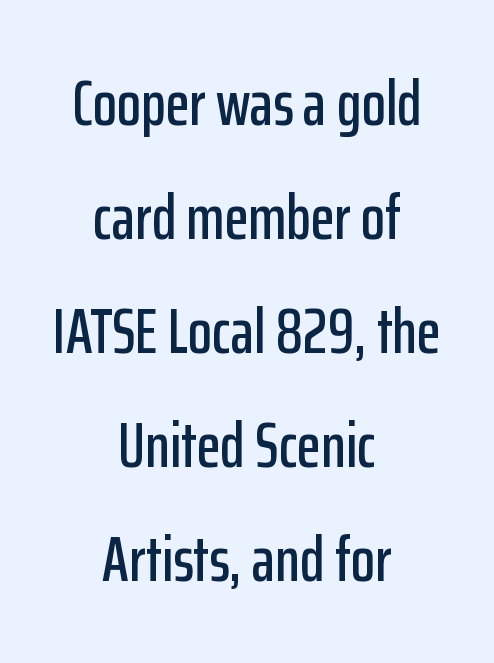
The image shows 63 px condensed sans-serif type, upright; set centered, line spacing 1.81x, normal letter spacing, not underlined; low stroke contrast and a medium x-height.
